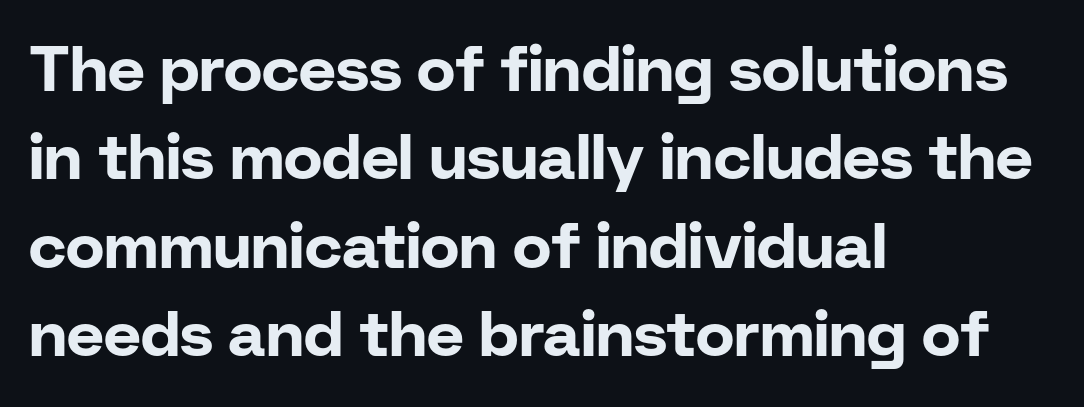
{"serif": "no", "italic": "no", "bold": "yes", "weight": "bold", "width": "normal", "stroke_contrast": "low", "x_height": "medium", "monospaced": "no", "underline": "no", "align": "left", "line_spacing": "normal", "line_spacing_ratio": 1.38, "letter_spacing": "normal", "letter_spacing_em": 0.0, "glyph_px": 64}
